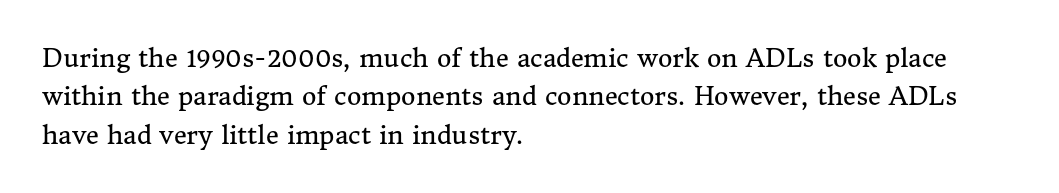
This sample uses an upright cut, with every glyph sitting square on the baseline. The string is rendered with underlining switched off. Tracking value appears to be zero — textbook default spacing. The lines in this sample share a left origin and differ only in where they stop. Vertical spacing — default.
